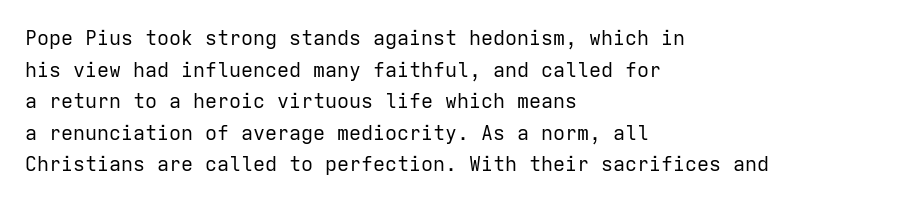
Teacher's note: observe the even left margin — that is flush-left alignment. The passage shown is not underscored anywhere. The rendering uses a moderate line-height, typical for paragraphs. Ascenders rise straight up at ninety degrees. Nobody touched the tracking dial on this one.
